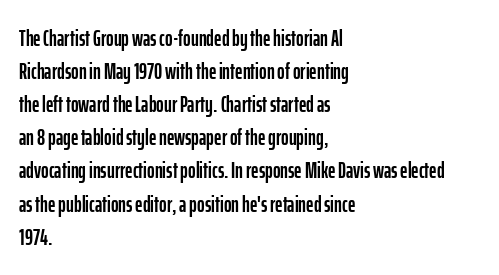
Q: Is the text italic (slanted)? A: No, it is upright.
Q: Is the text underlined? A: No.
Q: How is the paragraph aligned? A: Left-aligned.
Q: Is the spacing between letters normal or unusually wide? A: Normal.
Q: Is the spacing between lines tight, normal or loose? A: Normal.
